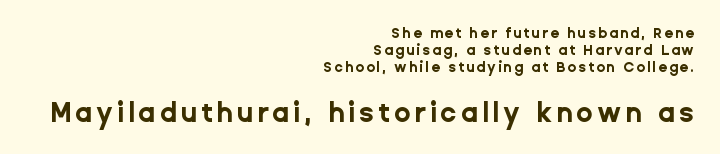
The image shows 27 px bold type, upright; set right-aligned, line spacing 1.22x, not underlined; the second (bottom) block is 1.93x larger.
